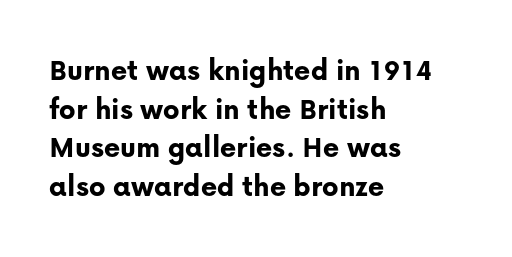
The image shows 31 px bold sans-serif type, upright; set left-aligned, normal line spacing (1.25x), normal letter spacing, not underlined; low stroke contrast and a medium x-height.
